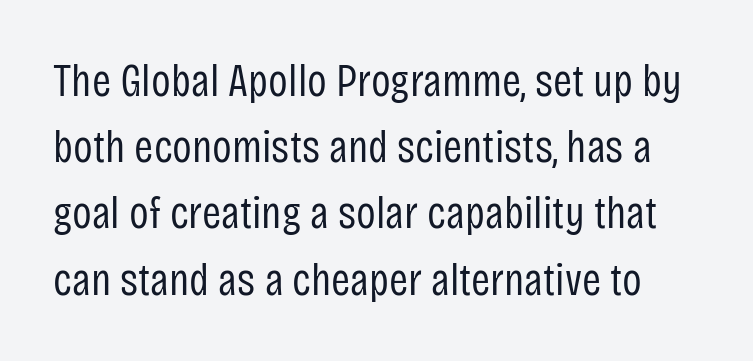
The image shows 46 px regular-weight, condensed sans-serif type, upright; set normal line spacing (1.44x), normal letter spacing, not underlined; low stroke contrast and a large x-height.
